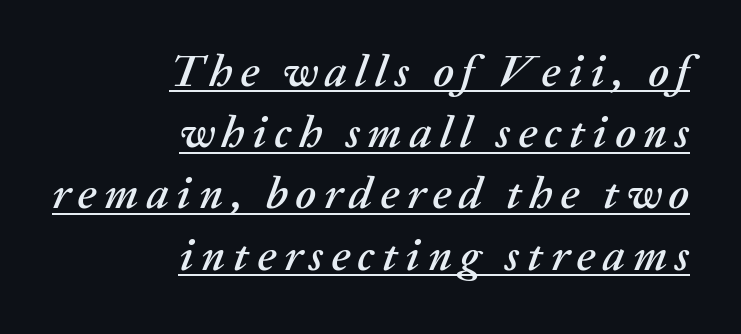
The image shows 45 px text type, italic (leaning right); set right-aligned, normal line spacing (1.36x), underlined; medium stroke contrast and a medium x-height.
